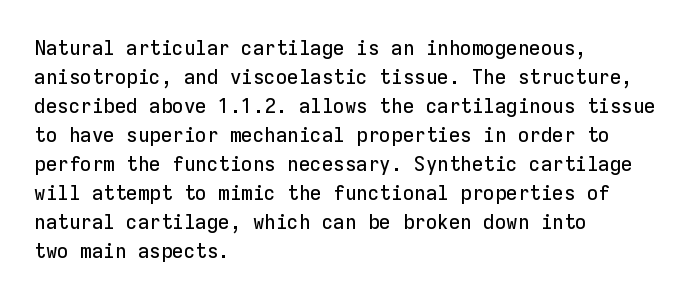
{"italic": "no", "underline": "no", "align": "left", "line_spacing": "normal", "line_spacing_ratio": 1.38, "letter_spacing": "normal", "letter_spacing_em": 0.0, "glyph_px": 21}
